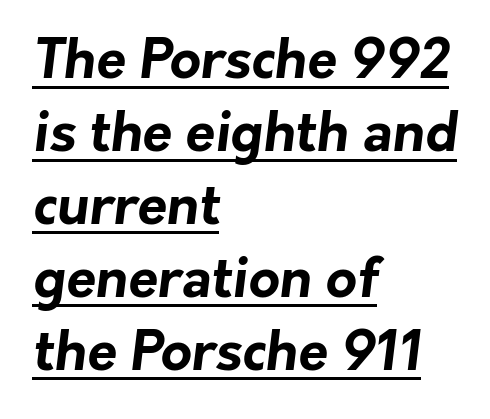
The image shows 54 px bold sans-serif type; set left-aligned, normal line spacing (1.35x), normal letter spacing, underlined; low stroke contrast and a medium x-height.
